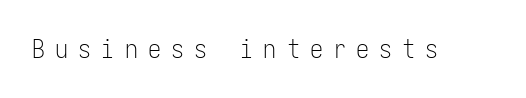
The image shows 26 px text type, upright; set unusually wide letter spacing (+0.39 em), not underlined.
